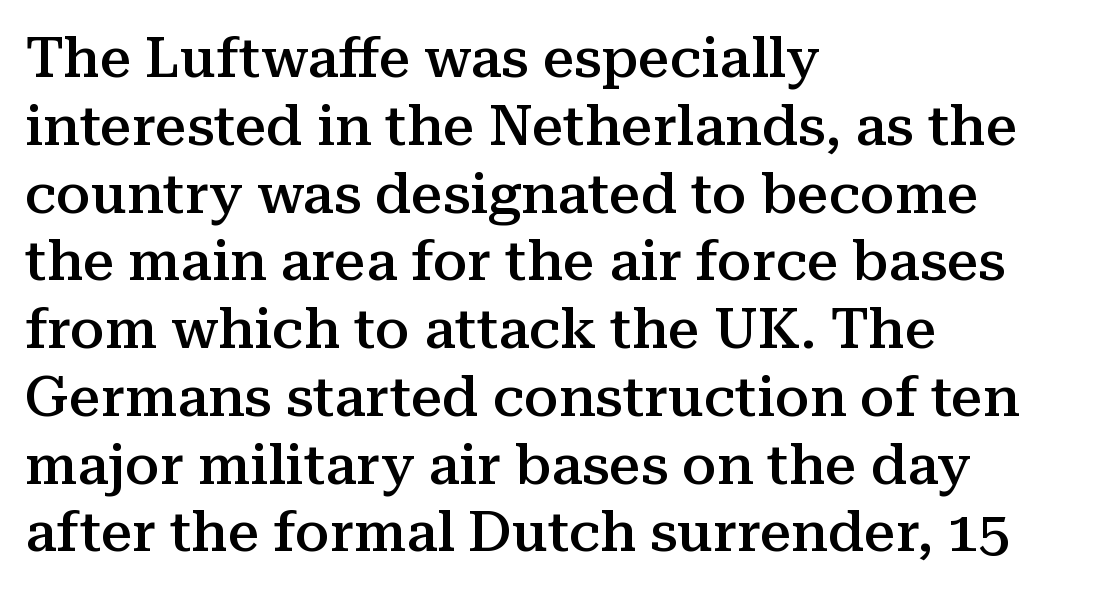
{"serif": "yes", "italic": "no", "bold": "semi", "weight": "semibold", "width": "normal", "stroke_contrast": "medium", "x_height": "medium", "monospaced": "no", "underline": "no", "align": "left", "line_spacing_ratio": 1.21, "letter_spacing": "normal", "letter_spacing_em": 0.0, "glyph_px": 56}
